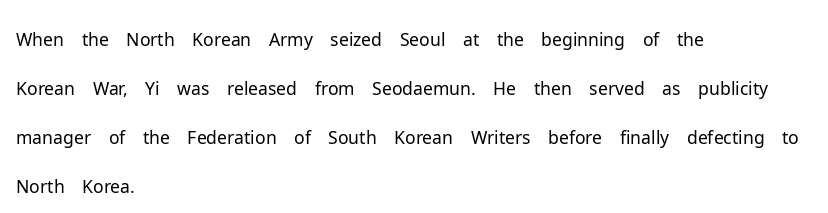
The image shows 36 px light sans-serif type, upright; set left-aligned, normal line spacing (1.36x), normal letter spacing, not underlined; low stroke contrast and a medium x-height.
